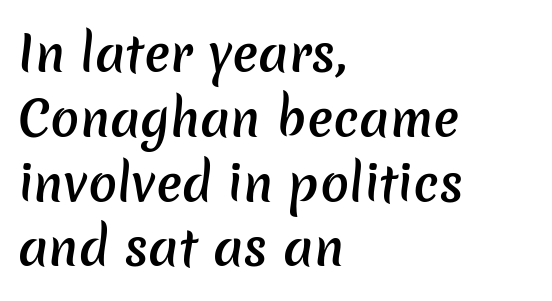
{"serif": "no", "bold": "semi", "weight": "semibold", "width": "normal", "stroke_contrast": "low", "x_height": "medium", "monospaced": "no", "underline": "no", "align": "left", "line_spacing": "normal", "line_spacing_ratio": 1.35, "letter_spacing": "normal", "letter_spacing_em": 0.0, "glyph_px": 48}
